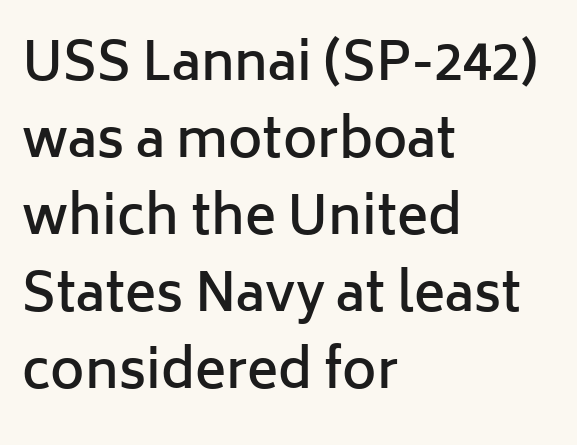
The image shows 52 px semibold sans-serif type, upright; set left-aligned, normal line spacing (1.48x), normal letter spacing, not underlined; low stroke contrast and a medium x-height.
